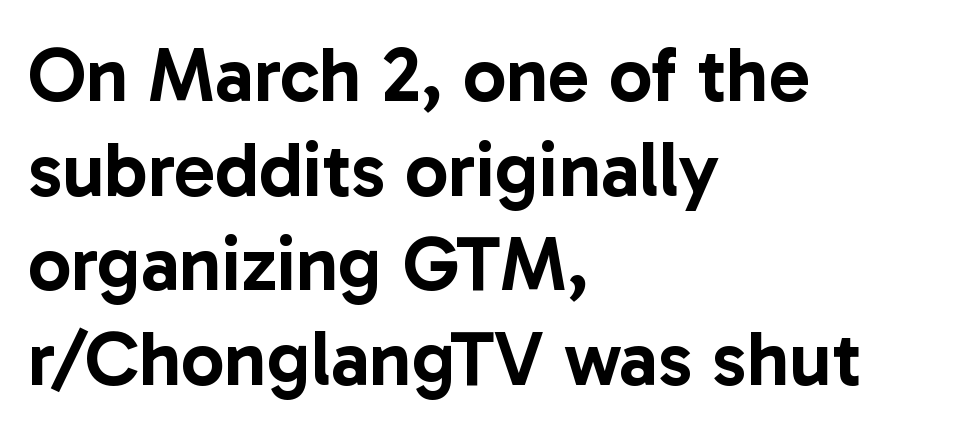
Letter spacing: default. Italic? Not at all — the glyphs are vertical. Note: no serifs on the glyphs. Proportional: the letters do not fall into vertical columns. Leftover space on each line is placed entirely after the last word. The passage shown is not underscored anywhere.
